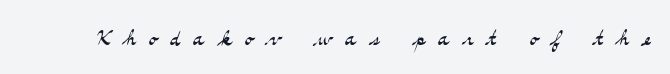
The image shows 30 px light, wide serif type; set unusually wide letter spacing (+0.43 em), not underlined; medium stroke contrast and a small x-height.
